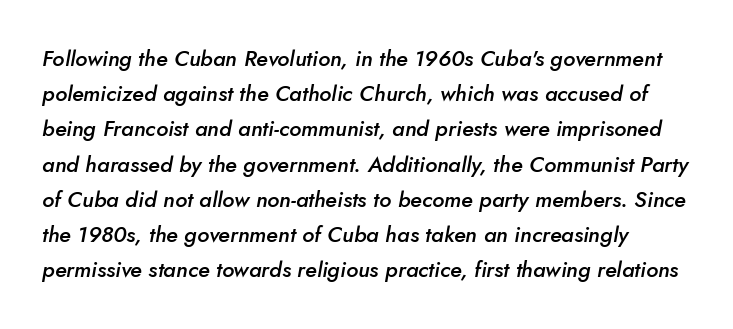
The text carries the slant typical of an italic or oblique font. The face used here is rendered with its standard letterfit. Normally led — the rows are evenly, conventionally spaced. A fair bit of extra ink — the face is semibold, not bold.
